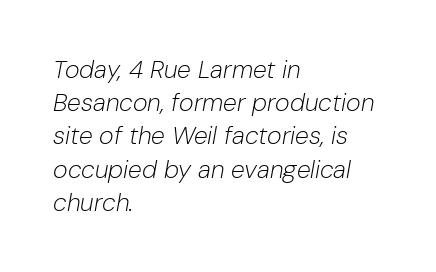
Q: Is the text bold? A: No.
Q: Is the text italic (slanted)? A: Yes, it leans right by about 10 degrees.
Q: Is the text underlined? A: No.
Q: How is the paragraph aligned? A: Left-aligned.
Q: Is the spacing between letters normal or unusually wide? A: Normal.
Q: Is the spacing between lines tight, normal or loose? A: Normal.
